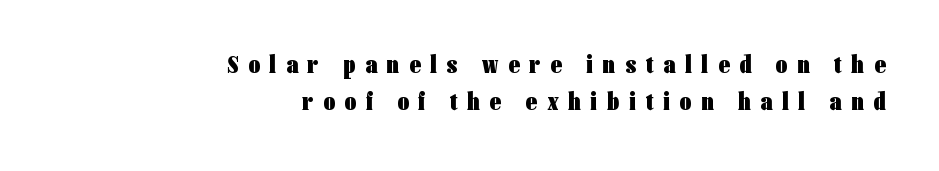
Display-style spreading of the glyphs; the letterfit is very open. A dark, heavy texture on the line: the type is bold. In terms of leading, this rendering sits right in the middle. This rendering features lettering with no underline.
